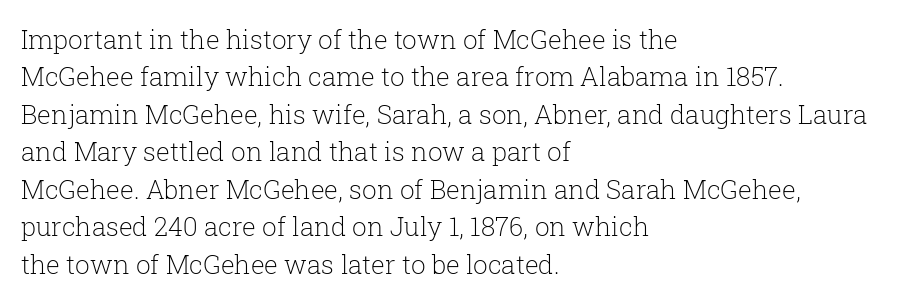
Q: Is the text bold? A: No.
Q: Is the text italic (slanted)? A: No, it is upright.
Q: Is the text underlined? A: No.
Q: How is the paragraph aligned? A: Left-aligned.
Q: Is the spacing between letters normal or unusually wide? A: Normal.
Q: Is the spacing between lines tight, normal or loose? A: Normal.
